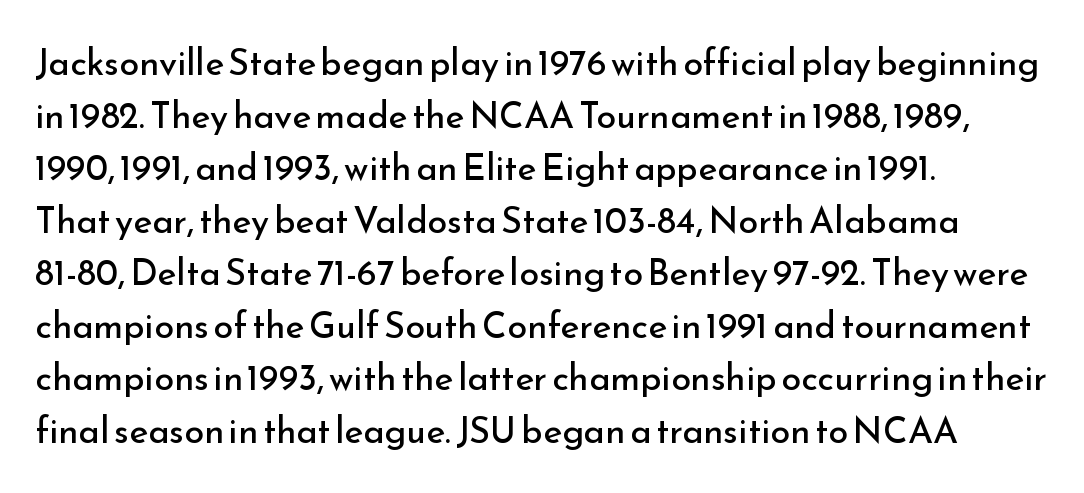
The font family rendered here belongs to the sans-serif group. Bare-footed words on every line. Bold? No — there's no thickening of the strokes. You could not count columns in this text — the font is proportionally spaced. The compositor pushed each line to the left boundary. Regular leading.
